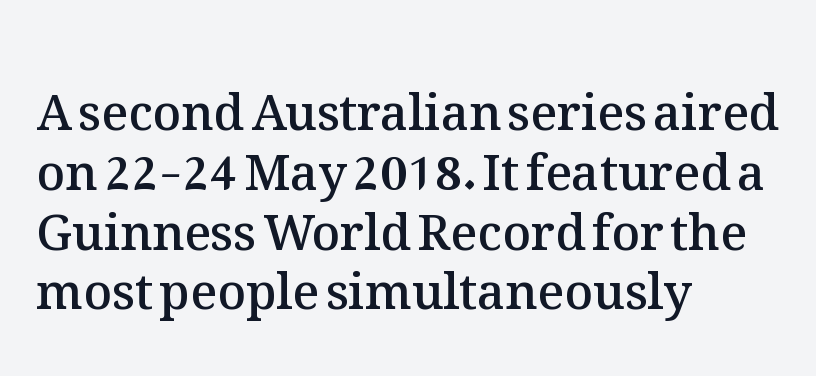
{"italic": "no", "bold": "semi", "weight": "semibold", "width": "normal", "stroke_contrast": "medium", "x_height": "medium", "monospaced": "no", "underline": "no", "align": "left", "line_spacing_ratio": 1.22, "letter_spacing": "normal", "letter_spacing_em": 0.0, "glyph_px": 49}
